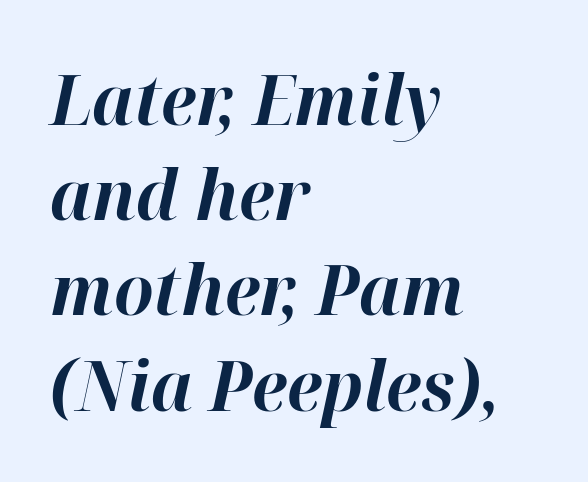
You could call the tracking neutral — neither tight nor loose. A clean baseline with only descenders dipping below it. The text carries the slant typical of an italic or oblique font. Line beginnings align vertically; line endings do not.
